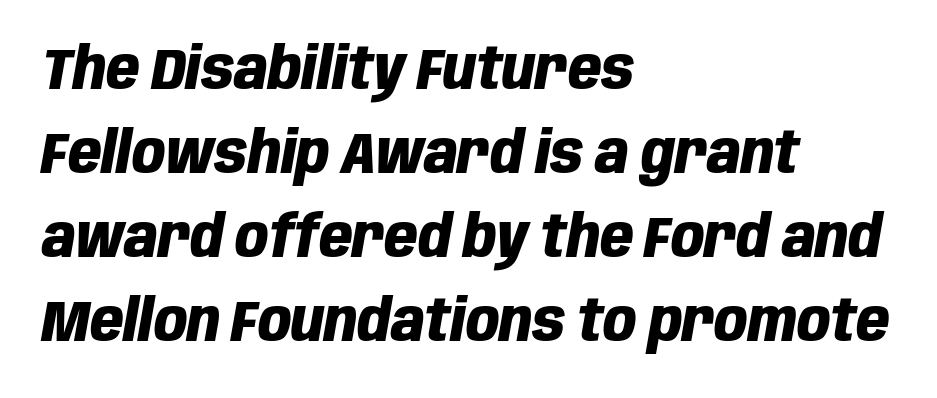
The image shows 58 px heavy, condensed type, italic (leaning right); set left-aligned, normal line spacing (1.45x), normal letter spacing, not underlined; low stroke contrast and a large x-height.
